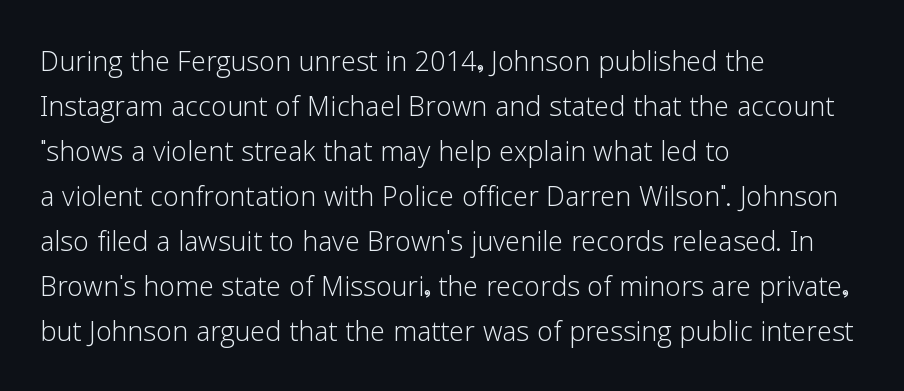
{"serif": "no", "italic": "no", "bold": "no", "weight": "light", "width": "normal", "stroke_contrast": "low", "x_height": "medium", "monospaced": "no", "underline": "no", "align": "left", "line_spacing": "normal", "line_spacing_ratio": 1.25, "letter_spacing": "normal", "letter_spacing_em": 0.0, "glyph_px": 36}
